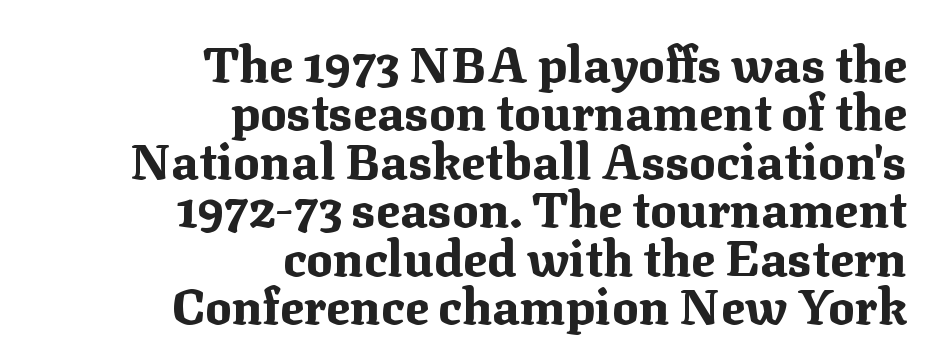
If you measured baseline to baseline, you'd find a short distance. Students, note that the glyphs here touch the page at normal intervals. Right-aligned paragraph, ragged on the left. The letters are bold, with thick, heavy strokes.
